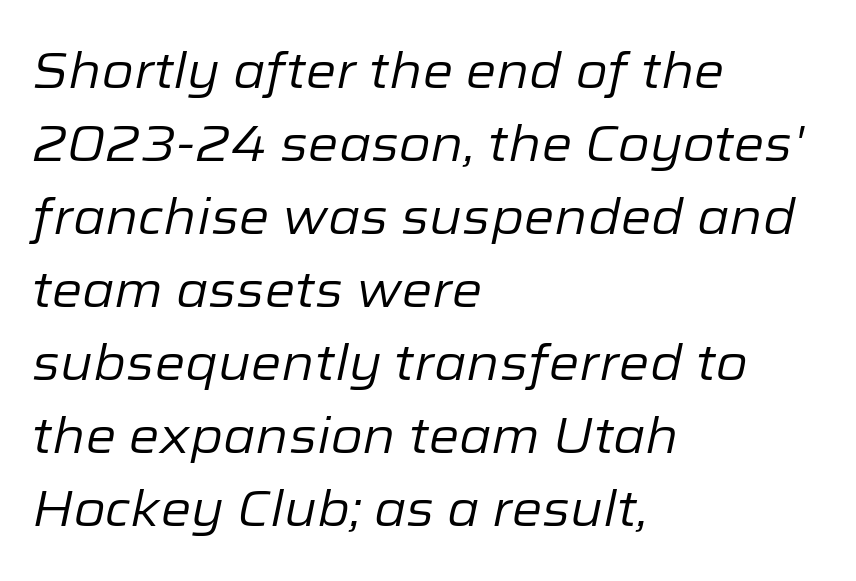
{"italic": "yes", "lean": "right", "slant_degrees": 12, "bold": "no", "weight": "regular", "width": "normal", "stroke_contrast": "low", "x_height": "medium", "monospaced": "no", "underline": "no", "align": "left", "line_spacing": "normal", "line_spacing_ratio": 1.49, "letter_spacing": "normal", "letter_spacing_em": 0.0, "glyph_px": 49}
